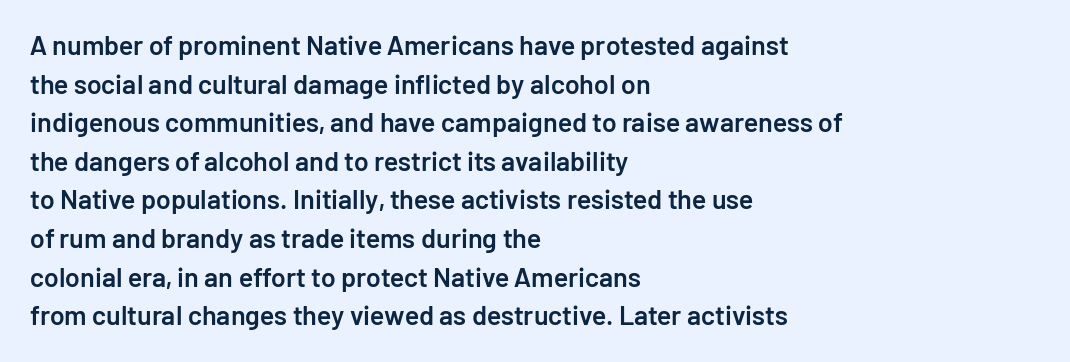
The image shows 27 px text type, upright; set left-aligned, normal line spacing (1.43x), normal letter spacing, not underlined.
